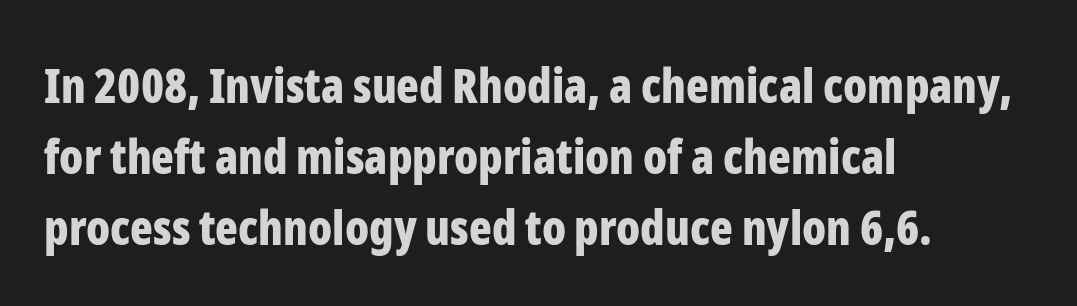
Spacing verdict: proportional, widths tailored to each character. Its strokes are broad and dark, the hallmark of bold type. Quick note: not italic, upright. Compared with typical body copy, the letter spacing here is the same.
